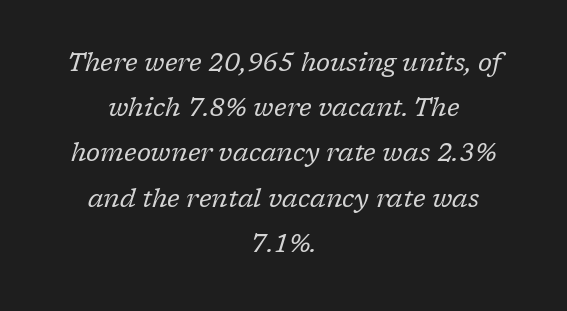
Words float on clear page, feet unadorned. Tracking value appears to be zero — textbook default spacing. Tall strokes in this sample are angled rather than plumb. Horizontally, the lines are justified to the midpoint only. No extra ink here — the face is not bold.
